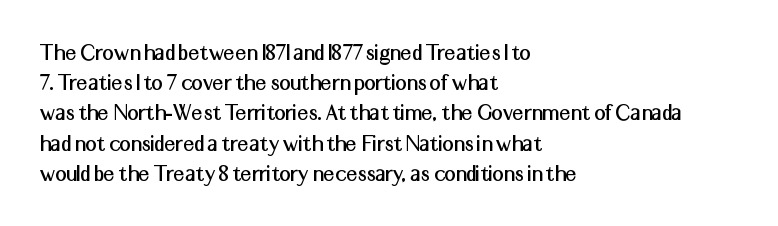
The image shows 25 px text type, upright; set left-aligned, line spacing 1.21x, normal letter spacing, not underlined.
